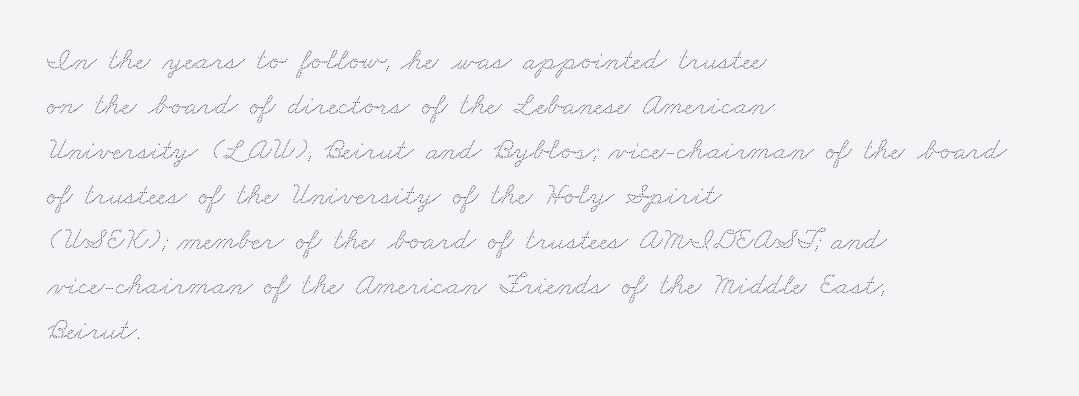
Compared with a centered layout, this one pins lines to the left instead. These lines are rendered in a variable-pitch font. Has an underline been added? It has not. Tracking here is standard; glyphs follow each other at the usual distance. The rows are spaced the way most documents space them.
